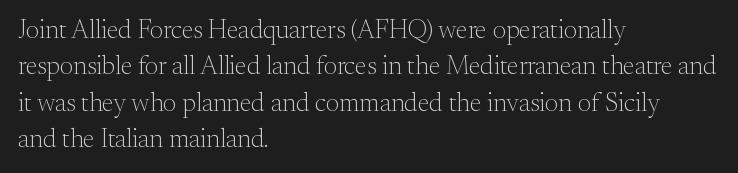
Q: Is the text bold? A: No.
Q: Is the text italic (slanted)? A: No, it is upright.
Q: Is the text underlined? A: No.
Q: How is the paragraph aligned? A: Left-aligned.
Q: Is the spacing between letters normal or unusually wide? A: Normal.
Q: Is the spacing between lines tight, normal or loose? A: Normal.
